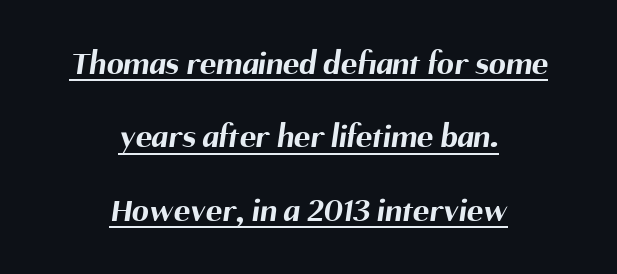
The image shows 34 px bold sans-serif type; set centered, loose line spacing (2.16x), normal letter spacing, underlined; medium stroke contrast and a medium x-height.
